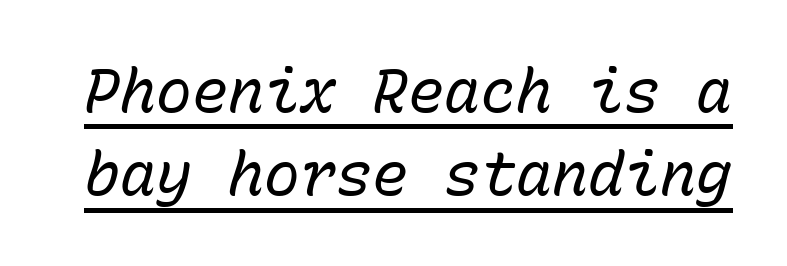
Q: Is the text bold? A: No.
Q: Is the text italic (slanted)? A: Yes, it leans right by about 15 degrees.
Q: Is the text underlined? A: Yes.
Q: Is the spacing between letters normal or unusually wide? A: Normal.
Q: Is the spacing between lines tight, normal or loose? A: Normal.
Q: Width (condensed, normal, or wide)? A: Normal.
Q: Stroke contrast? A: Low.
Q: x-height? A: Medium.
Q: Monospaced? A: Yes.
